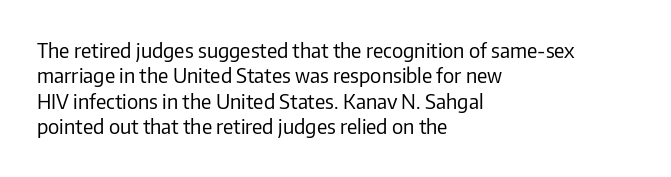
The rows are spaced the way most documents space them. Weight: in the light-to-regular range. Each word holds together tightly as a unit, with standard inter-letter gaps. Nobody drew a line under any word here.
